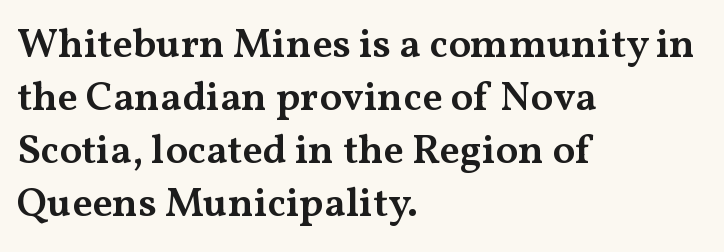
To sum up the face: it has serifs. A roman cut, with each character standing at attention. Glyph-to-glyph distance matches everyday printed text. All the whitespace from short lines collects on the right. Unmarked baselines from the first word to the last. Moderately thickened strokes mark this as semibold type.
